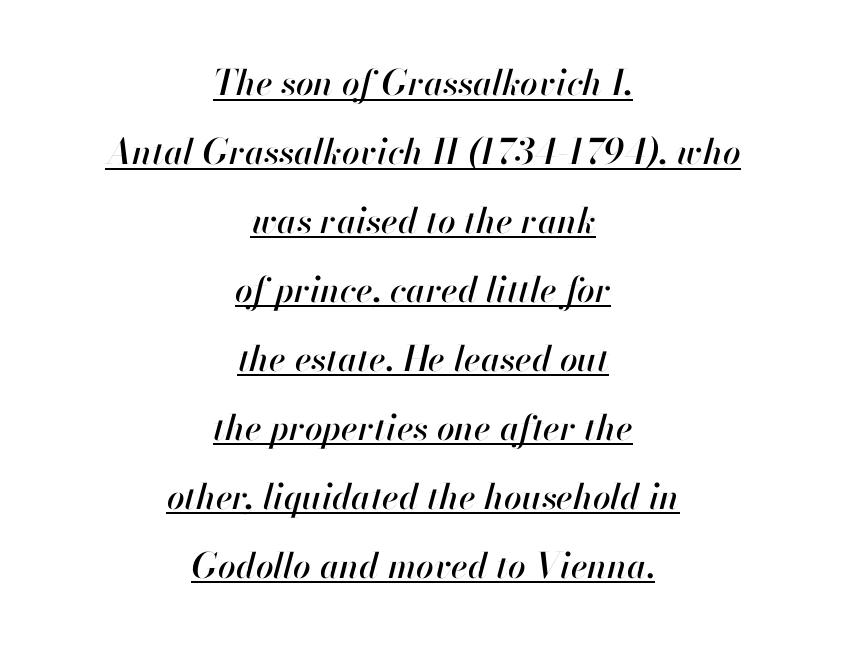
Q: Is the text italic (slanted)? A: Yes, it leans right by about 13 degrees.
Q: Is the text underlined? A: Yes.
Q: How is the paragraph aligned? A: Centered.
Q: Is the spacing between letters normal or unusually wide? A: Normal.
Q: Is the spacing between lines tight, normal or loose? A: Loose.
Q: Width (condensed, normal, or wide)? A: Normal.
Q: Stroke contrast? A: High.
Q: x-height? A: Small.
Q: Monospaced? A: No.
